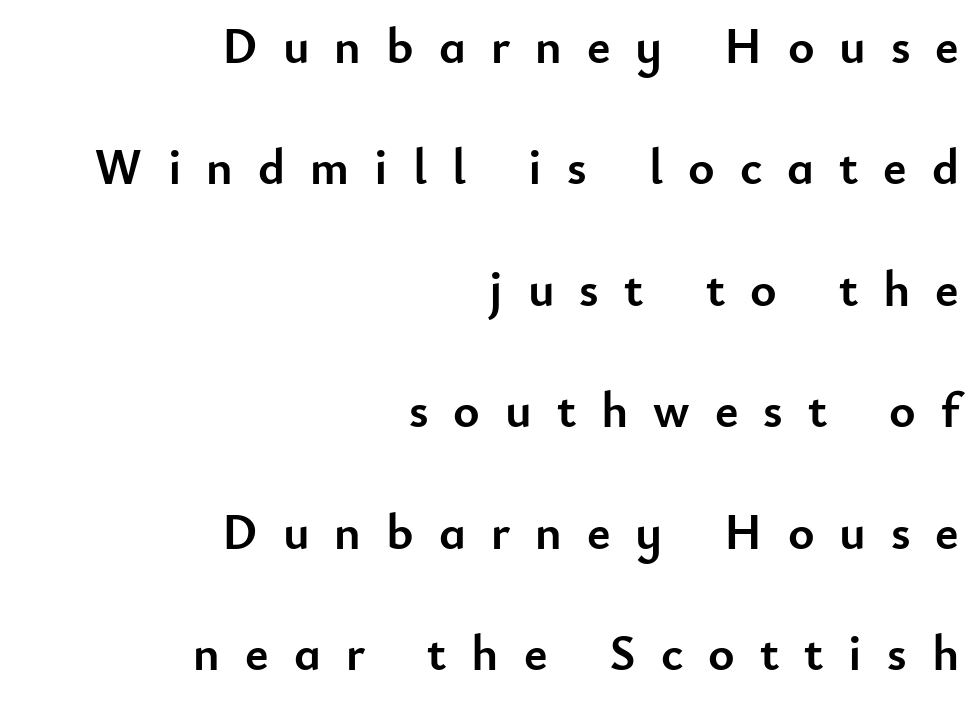
Q: Is the text bold? A: Yes.
Q: Is the text italic (slanted)? A: No, it is upright.
Q: Is the typeface a serif or a sans-serif typeface? A: Sans-serif.
Q: Is the text underlined? A: No.
Q: How is the paragraph aligned? A: Right-aligned.
Q: Is the spacing between letters normal or unusually wide? A: Unusually wide.
Q: Is the spacing between lines tight, normal or loose? A: Loose.
Q: Width (condensed, normal, or wide)? A: Normal.
Q: Stroke contrast? A: Low.
Q: x-height? A: Small.
Q: Monospaced? A: No.
